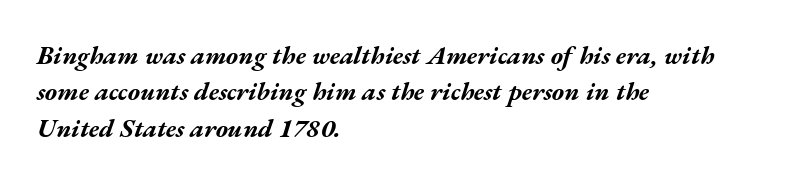
{"italic": "yes", "lean": "right", "slant_degrees": 17, "bold": "yes", "underline": "no", "align": "left", "line_spacing": "normal", "line_spacing_ratio": 1.4, "letter_spacing": "normal", "letter_spacing_em": 0.0, "glyph_px": 26}
